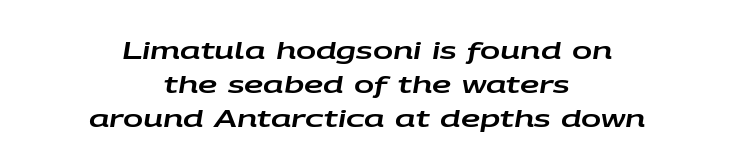
Q: Is the text italic (slanted)? A: Yes, it leans right by about 9 degrees.
Q: Is the text underlined? A: No.
Q: How is the paragraph aligned? A: Centered.
Q: Is the spacing between letters normal or unusually wide? A: Normal.
Q: Is the spacing between lines tight, normal or loose? A: Normal.
